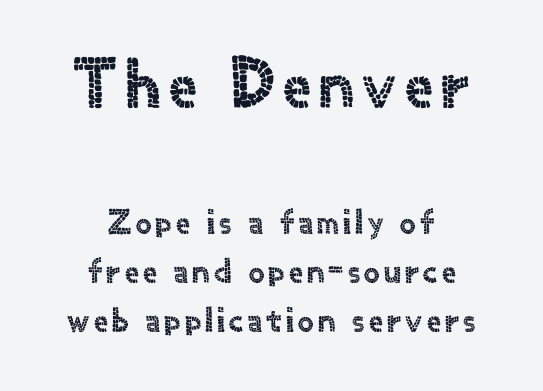
Horizontal bands of white between lines are of average thickness. Serifs: no, the terminals of the letterforms are clean. Each line is balanced around a shared central axis. The gap between lines stays unmarked.
